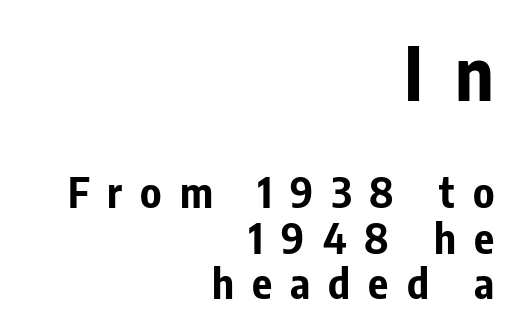
The image shows 74 px bold, condensed sans-serif type, upright; set right-aligned, tight line spacing (1.09x), unusually wide letter spacing (+0.43 em), not underlined; the first (top) block is 1.76x larger; low stroke contrast and a medium x-height.
